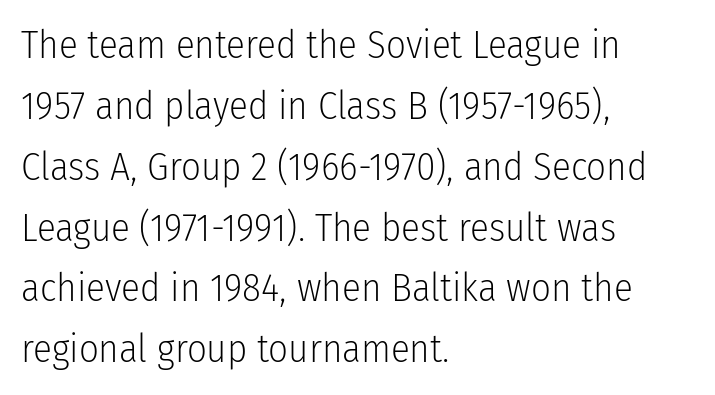
{"serif": "no", "italic": "no", "bold": "no", "weight": "light", "width": "condensed", "stroke_contrast": "low", "x_height": "medium", "monospaced": "no", "underline": "no", "align": "left", "line_spacing": "normal", "line_spacing_ratio": 1.56, "letter_spacing": "normal", "letter_spacing_em": 0.0, "glyph_px": 39}
